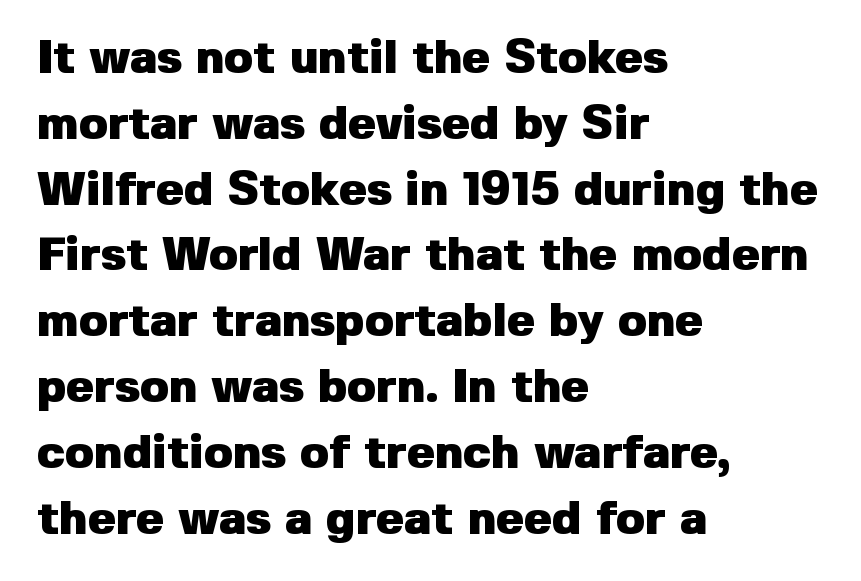
{"serif": "no", "italic": "no", "bold": "yes", "weight": "heavy", "width": "normal", "stroke_contrast": "low", "x_height": "medium", "monospaced": "no", "underline": "no", "align": "left", "line_spacing": "normal", "line_spacing_ratio": 1.4, "letter_spacing": "normal", "letter_spacing_em": 0.0, "glyph_px": 47}
